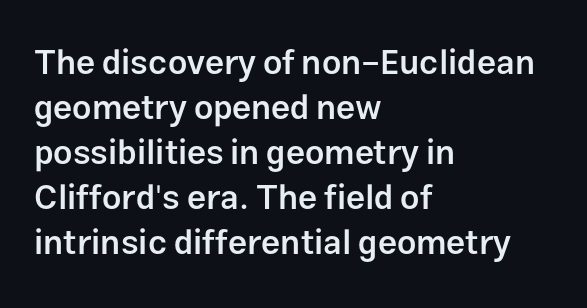
Q: Is the text bold? A: Semi-bold.
Q: Is the text italic (slanted)? A: No, it is upright.
Q: Is the typeface a serif or a sans-serif typeface? A: Sans-serif.
Q: Is the text underlined? A: No.
Q: How is the paragraph aligned? A: Left-aligned.
Q: Is the spacing between letters normal or unusually wide? A: Normal.
Q: Is the spacing between lines tight, normal or loose? A: Normal.
Q: Width (condensed, normal, or wide)? A: Normal.
Q: Stroke contrast? A: Low.
Q: x-height? A: Medium.
Q: Monospaced? A: No.
